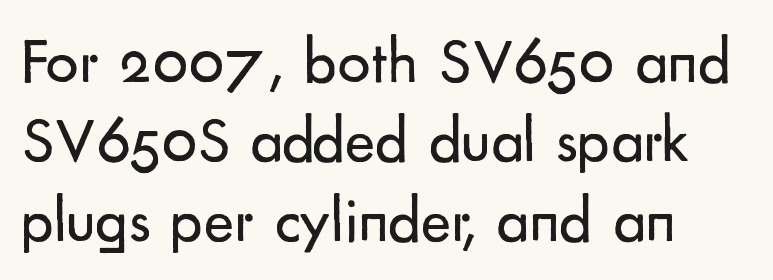
Q: Is the text bold? A: No.
Q: Is the text italic (slanted)? A: No, it is upright.
Q: Is the typeface a serif or a sans-serif typeface? A: Sans-serif.
Q: Is the text underlined? A: No.
Q: How is the paragraph aligned? A: Left-aligned.
Q: Is the spacing between letters normal or unusually wide? A: Normal.
Q: Width (condensed, normal, or wide)? A: Normal.
Q: Stroke contrast? A: Low.
Q: x-height? A: Small.
Q: Monospaced? A: No.
